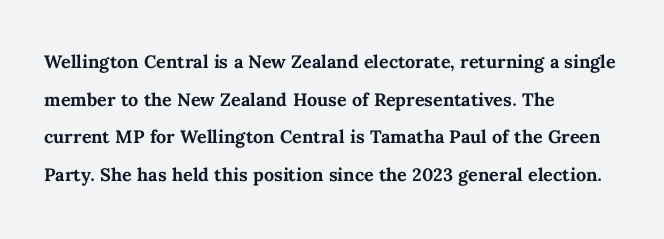
Q: Is the text bold? A: Yes.
Q: Is the text italic (slanted)? A: No, it is upright.
Q: Is the text underlined? A: No.
Q: How is the paragraph aligned? A: Left-aligned.
Q: Is the spacing between letters normal or unusually wide? A: Normal.
Q: Is the spacing between lines tight, normal or loose? A: Normal.
